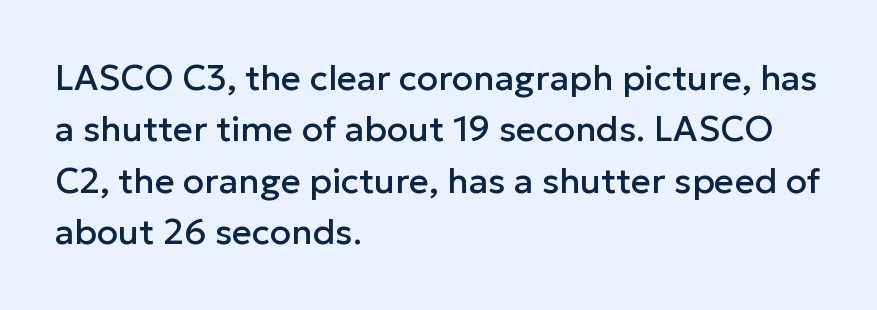
{"serif": "no", "italic": "no", "width": "normal", "stroke_contrast": "low", "x_height": "medium", "monospaced": "no", "underline": "no", "align": "left", "line_spacing": "normal", "line_spacing_ratio": 1.47, "letter_spacing": "normal", "letter_spacing_em": 0.0, "glyph_px": 35}
